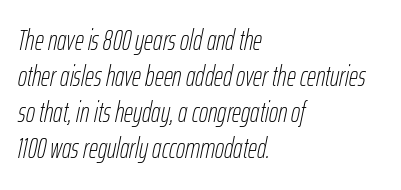
The cut favours lightness, reaching ordinary text weight at its darkest. The tracking reads as untouched default to a designer's eye. Looks like regular typesetting: each glyph gets only the width it needs. In terms of posture, this sample is oblique. One-word summary of the alignment: left. Vertically, the passage feels balanced, rows spaced as you'd expect.
